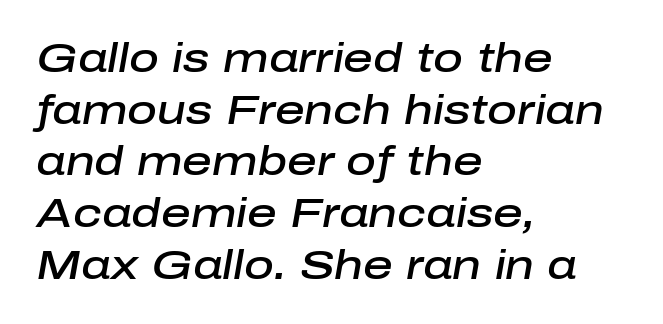
{"italic": "yes", "lean": "right", "slant_degrees": 10, "bold": "semi", "weight": "semibold", "width": "normal", "stroke_contrast": "low", "x_height": "medium", "monospaced": "no", "underline": "no", "align": "left", "line_spacing": "normal", "line_spacing_ratio": 1.26, "letter_spacing": "normal", "letter_spacing_em": 0.0, "glyph_px": 41}
